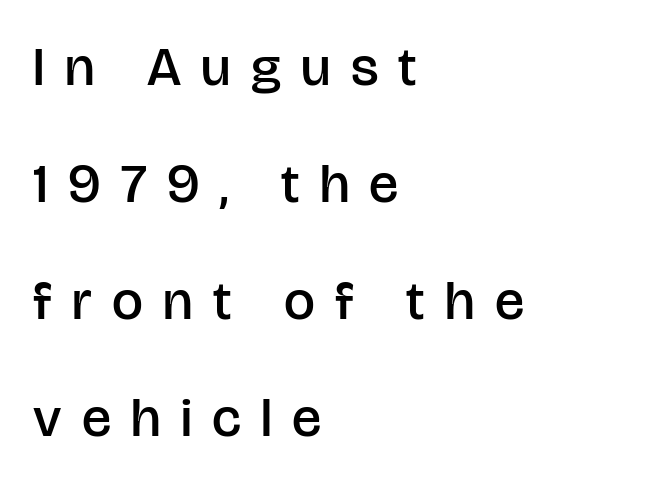
The image shows 55 px semibold sans-serif type, upright; set left-aligned, loose line spacing (2.13x), unusually wide letter spacing (+0.37 em), not underlined; low stroke contrast and a large x-height.
